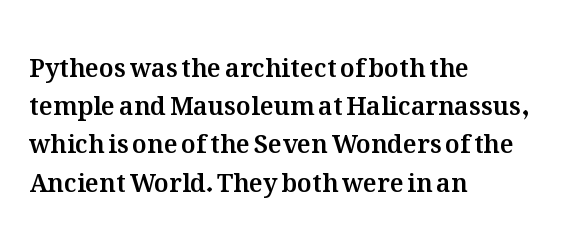
Descenders hang freely into open space. Teacher's note: observe the even left margin — that is flush-left alignment. The vertical gap from one line to the next is medium. If you drew a line through each stem, it would be perfectly vertical. The letters sit at their default tracking, neither squeezed nor spread.
